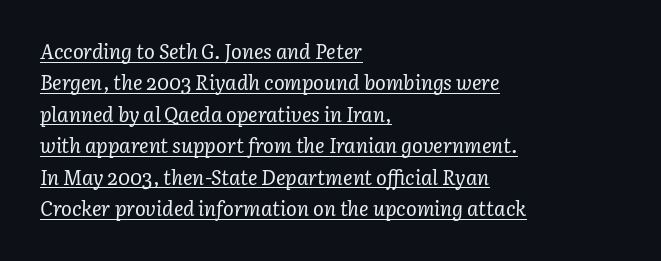
{"italic": "yes", "lean": "right", "slant_degrees": 3, "bold": "no", "underline": "yes", "align": "left", "line_spacing": "normal", "line_spacing_ratio": 1.57, "letter_spacing": "normal", "letter_spacing_em": 0.0, "glyph_px": 20}
